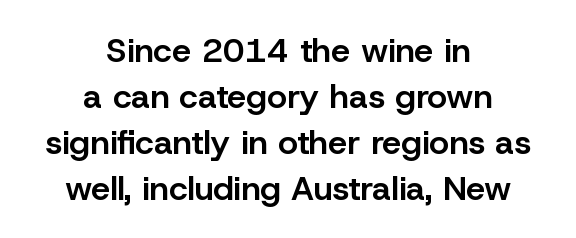
The image shows 34 px semibold sans-serif type, upright; set centered, normal line spacing (1.35x), normal letter spacing, not underlined; low stroke contrast and a medium x-height.
